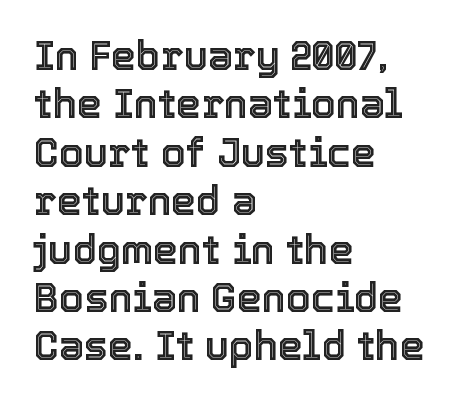
Here the designer chose a conventional face with non-uniform glyph widths. Short and long lines alike share a common starting point at left. In terms of letterspacing, this is plain default setting. Plain, unruled lines of type.
